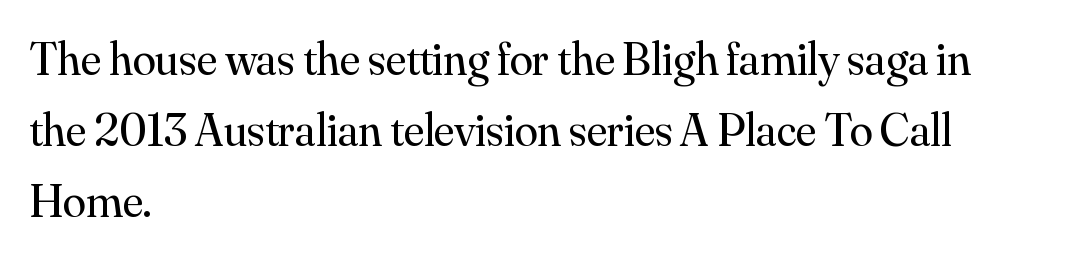
Q: Is the text bold? A: No.
Q: Is the text italic (slanted)? A: No, it is upright.
Q: Is the typeface a serif or a sans-serif typeface? A: Serif.
Q: Is the text underlined? A: No.
Q: How is the paragraph aligned? A: Left-aligned.
Q: Is the spacing between letters normal or unusually wide? A: Normal.
Q: Is the spacing between lines tight, normal or loose? A: Normal.
Q: Width (condensed, normal, or wide)? A: Normal.
Q: Stroke contrast? A: Medium.
Q: x-height? A: Small.
Q: Monospaced? A: No.
